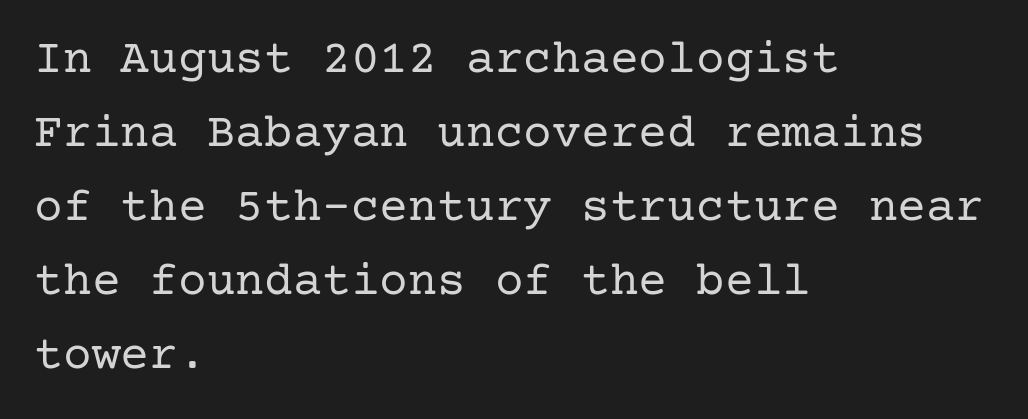
{"serif": "yes", "italic": "no", "bold": "no", "weight": "regular", "width": "normal", "stroke_contrast": "low", "x_height": "medium", "underline": "no", "align": "left", "line_spacing": "normal", "line_spacing_ratio": 1.54, "letter_spacing": "normal", "letter_spacing_em": 0.0, "glyph_px": 48}
